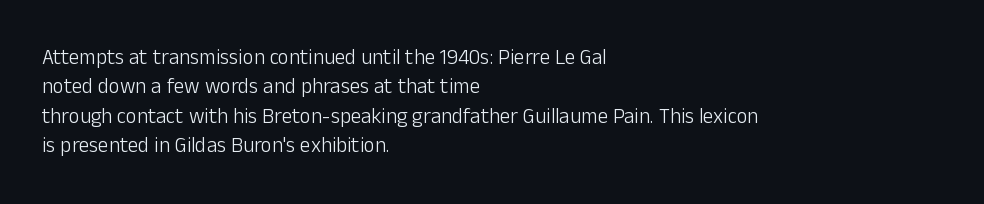
A clean baseline with only descenders dipping below it. If you drew a line through each stem, it would be perfectly vertical. Honestly, the row spacing looks completely unremarkable. Is this a heavy cut? Hardly; it is regular or lighter.
